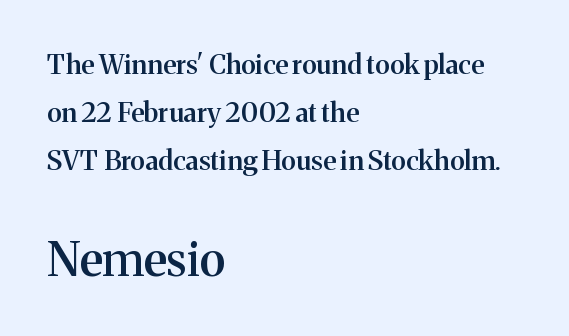
The image shows 47 px semibold serif type, upright; set left-aligned, line spacing 1.78x, normal letter spacing, not underlined; the second (bottom) block is 1.74x larger; medium stroke contrast and a medium x-height.
